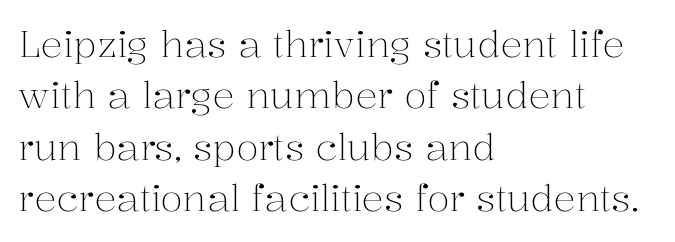
Q: Is the text bold? A: No.
Q: Is the text italic (slanted)? A: No, it is upright.
Q: Is the typeface a serif or a sans-serif typeface? A: Serif.
Q: Is the text underlined? A: No.
Q: How is the paragraph aligned? A: Left-aligned.
Q: Is the spacing between letters normal or unusually wide? A: Normal.
Q: Is the spacing between lines tight, normal or loose? A: Normal.
Q: Width (condensed, normal, or wide)? A: Normal.
Q: Stroke contrast? A: Medium.
Q: x-height? A: Medium.
Q: Monospaced? A: No.
